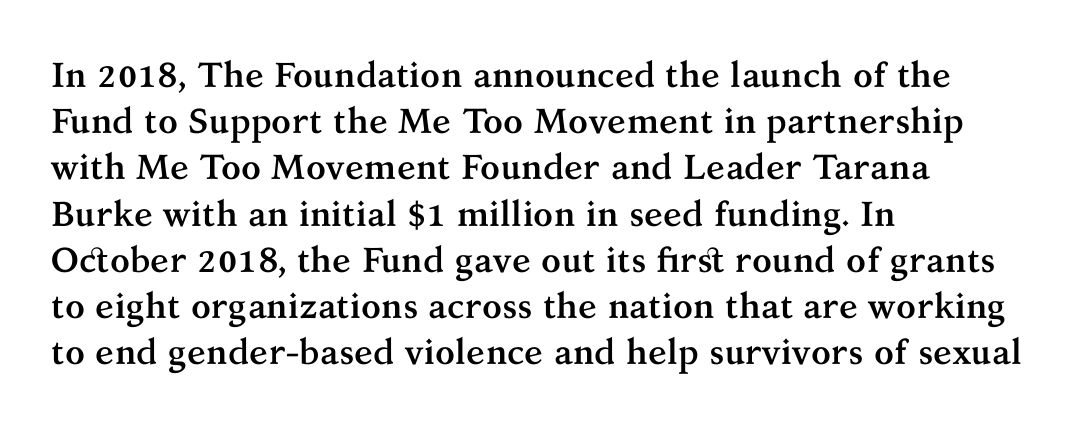
Q: Is the text bold? A: Yes.
Q: Is the text italic (slanted)? A: No, it is upright.
Q: Is the typeface a serif or a sans-serif typeface? A: Serif.
Q: Is the text underlined? A: No.
Q: How is the paragraph aligned? A: Left-aligned.
Q: Is the spacing between letters normal or unusually wide? A: Normal.
Q: Is the spacing between lines tight, normal or loose? A: Normal.
Q: Width (condensed, normal, or wide)? A: Normal.
Q: Stroke contrast? A: Medium.
Q: x-height? A: Medium.
Q: Monospaced? A: No.
